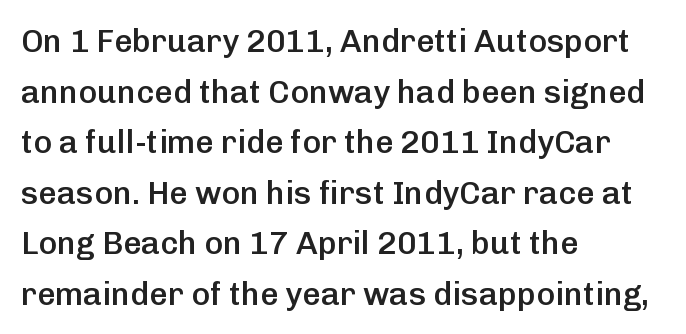
A sans-serif font was chosen for this passage. The specimen reads as upright at a glance. Stroke thickness is moderately raised; the sample reads as semibold. Here the designer chose a conventional face with non-uniform glyph widths. Unmarked baselines from the first word to the last.
